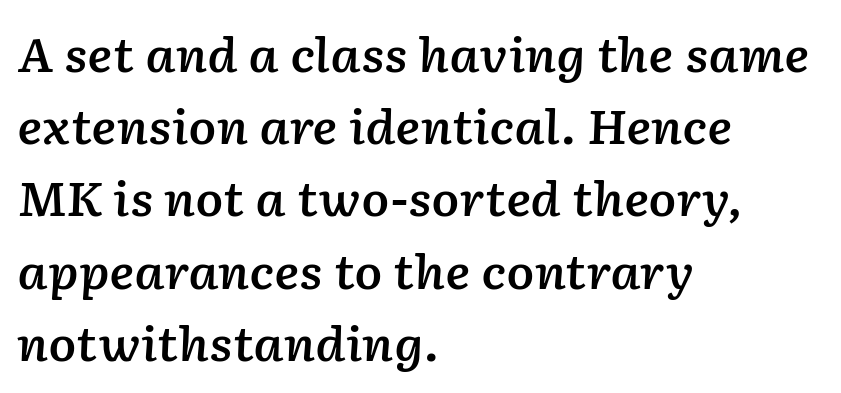
Emphasis-style slanted type is in use. Is the letter spacing exaggerated? No — it looks like the ordinary default. The face used here is a semibold: visibly heavier than regular, lighter than bold. The rendering uses natural spacing where letterforms have individual widths.
